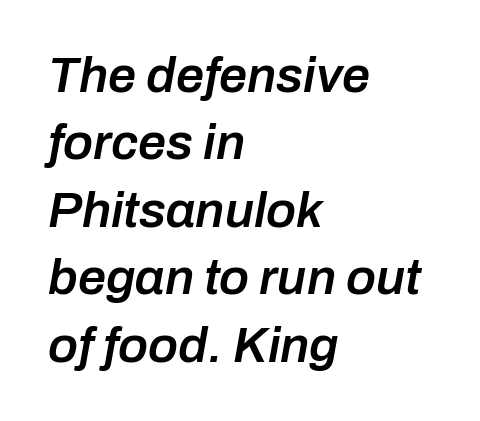
These lines were composed using italics. Each letter keeps its own natural width here, so spacing adapts to shape. Line beginnings align vertically; line endings do not. Here the glyphs are tracked normally, forming tight word shapes. Summary of vertical rhythm: regular, with standard interline spacing. Underlining? Definitely not there.
